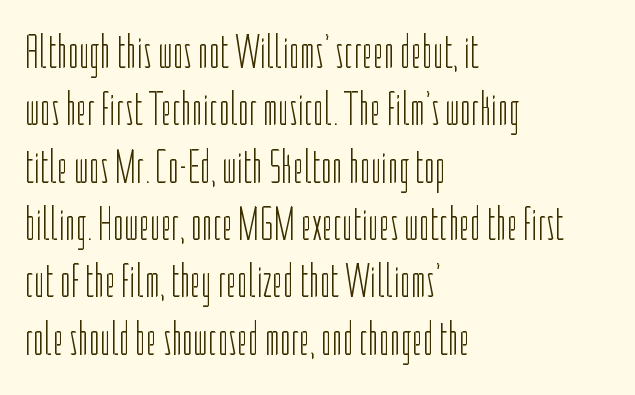
{"serif": "no", "italic": "no", "bold": "no", "weight": "light", "width": "condensed", "stroke_contrast": "low", "x_height": "medium", "monospaced": "no", "underline": "no", "align": "left", "line_spacing_ratio": 1.22, "letter_spacing": "normal", "letter_spacing_em": 0.0, "glyph_px": 47}
